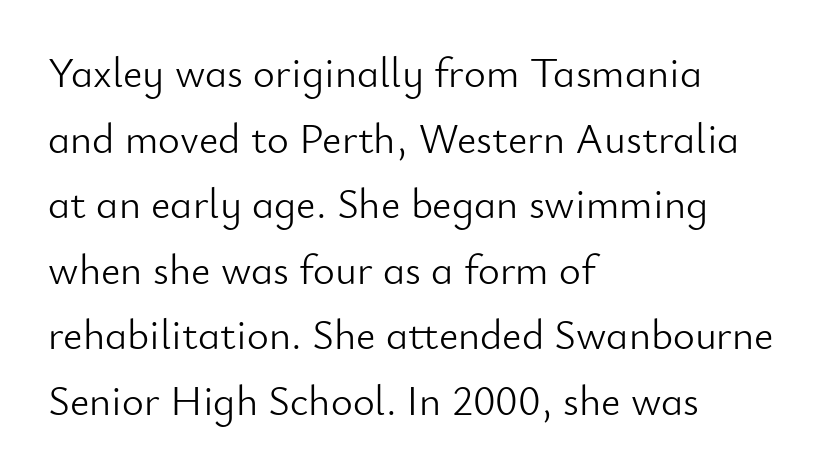
Q: Is the text bold? A: No.
Q: Is the text italic (slanted)? A: No, it is upright.
Q: Is the typeface a serif or a sans-serif typeface? A: Sans-serif.
Q: Is the text underlined? A: No.
Q: How is the paragraph aligned? A: Left-aligned.
Q: Is the spacing between letters normal or unusually wide? A: Normal.
Q: Is the spacing between lines tight, normal or loose? A: Normal.
Q: Width (condensed, normal, or wide)? A: Normal.
Q: Stroke contrast? A: Low.
Q: x-height? A: Small.
Q: Monospaced? A: No.
